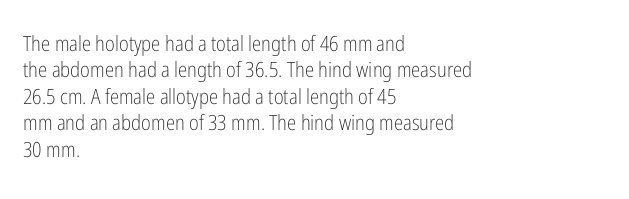
The rendering uses a moderate line-height, typical for paragraphs. Only glyphs here, with clear space below each row. The passage is arranged the way most books set body copy — flush left. Spacing between characters is what you'd get straight out of the box.
